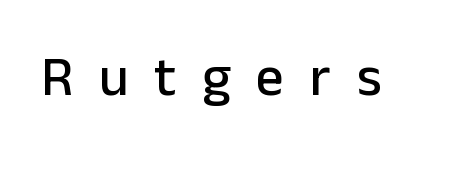
This sample has the flowing, uneven cadence of proportional lettering. Regarding serifs, this sample does without them. Designer's note — italics off, roman on. This sample uses expanded letter spacing, leaving extra air between glyphs.
